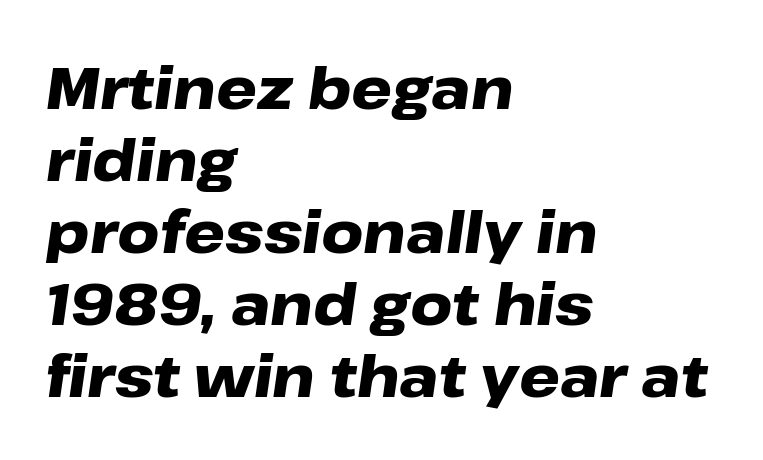
{"italic": "yes", "lean": "right", "slant_degrees": 8, "bold": "yes", "weight": "heavy", "width": "wide", "stroke_contrast": "low", "x_height": "medium", "monospaced": "no", "underline": "no", "align": "left", "line_spacing_ratio": 1.24, "letter_spacing": "normal", "letter_spacing_em": 0.0, "glyph_px": 58}
